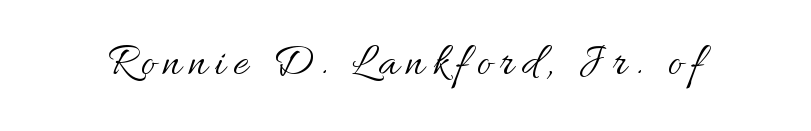
{"bold": "no", "weight": "regular", "width": "normal", "stroke_contrast": "medium", "x_height": "small", "monospaced": "no", "underline": "no", "glyph_px": 45}
